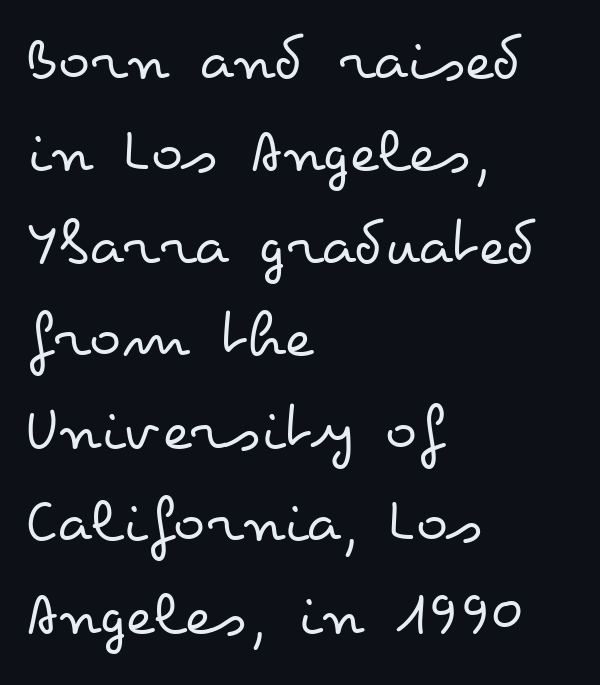
The image shows 67 px regular-weight, wide type, upright; set left-aligned, normal line spacing (1.38x), normal letter spacing, not underlined; low stroke contrast and a small x-height.
